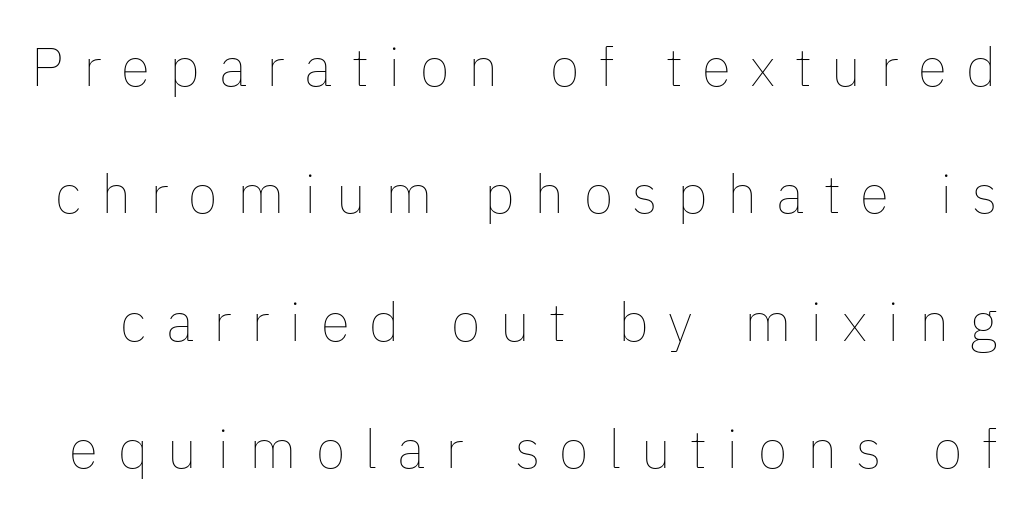
Q: Is the text bold? A: No.
Q: Is the text italic (slanted)? A: No, it is upright.
Q: Is the text underlined? A: No.
Q: Is the spacing between letters normal or unusually wide? A: Unusually wide.
Q: Is the spacing between lines tight, normal or loose? A: Loose.
Q: Width (condensed, normal, or wide)? A: Normal.
Q: Stroke contrast? A: Low.
Q: x-height? A: Medium.
Q: Monospaced? A: No.
